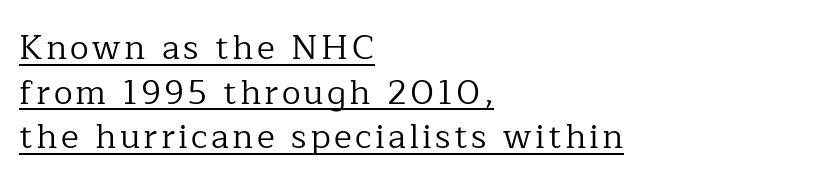
Caption: lettering with a line underneath. The typeface chosen for these lines features serifs. Every row of glyphs begins at an identical x-position on the left. The passage shown stacks its lines at a standard gap.
